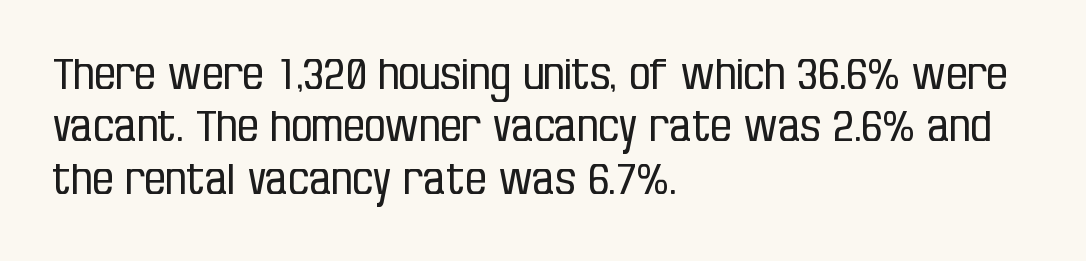
The image shows 42 px regular-weight, condensed sans-serif type, upright; set left-aligned, normal line spacing (1.25x), normal letter spacing, not underlined; low stroke contrast and a large x-height.
